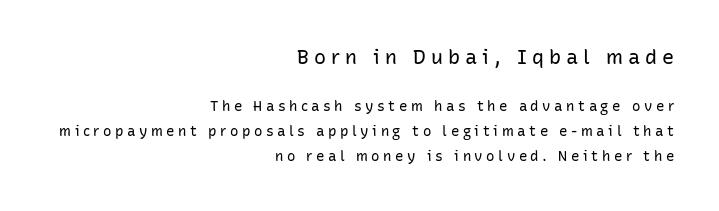
{"italic": "no", "bold": "no", "underline": "no", "align": "right", "line_spacing_ratio": 1.8, "letter_spacing": "wide", "letter_spacing_em": 0.25, "larger_block": "first", "size_ratio": 1.43, "glyph_px": 20}
